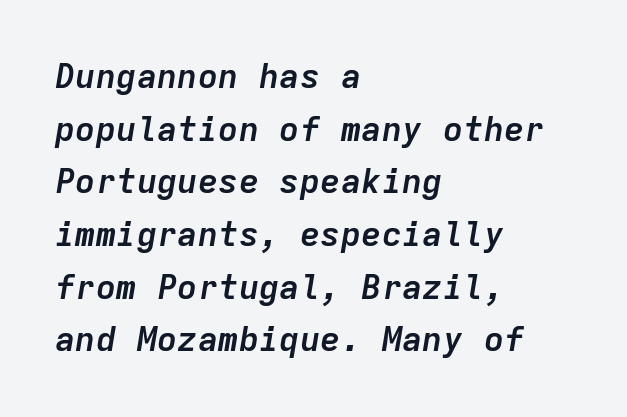
{"italic": "yes", "lean": "right", "slant_degrees": 9, "bold": "yes", "weight": "semibold", "width": "normal", "stroke_contrast": "low", "x_height": "medium", "monospaced": "yes", "underline": "no", "align": "left", "line_spacing": "normal", "line_spacing_ratio": 1.55, "letter_spacing": "normal", "letter_spacing_em": 0.0, "glyph_px": 34}
